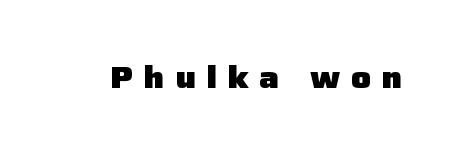
Q: Is the text bold? A: Yes.
Q: Is the text italic (slanted)? A: No, it is upright.
Q: Is the typeface a serif or a sans-serif typeface? A: Sans-serif.
Q: Is the text underlined? A: No.
Q: Is the spacing between letters normal or unusually wide? A: Unusually wide.
Q: Width (condensed, normal, or wide)? A: Normal.
Q: Stroke contrast? A: Low.
Q: x-height? A: Medium.
Q: Monospaced? A: No.
